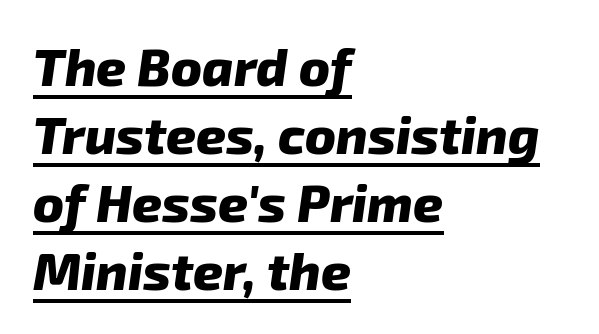
{"serif": "no", "bold": "yes", "weight": "heavy", "width": "normal", "stroke_contrast": "low", "x_height": "medium", "monospaced": "no", "underline": "yes", "align": "left", "line_spacing": "normal", "line_spacing_ratio": 1.31, "letter_spacing": "normal", "letter_spacing_em": 0.0, "glyph_px": 52}
